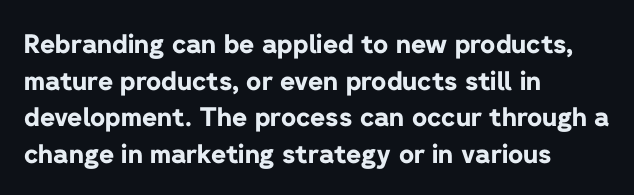
Q: Is the text bold? A: Yes.
Q: Is the text italic (slanted)? A: No, it is upright.
Q: Is the text underlined? A: No.
Q: How is the paragraph aligned? A: Left-aligned.
Q: Is the spacing between letters normal or unusually wide? A: Normal.
Q: Is the spacing between lines tight, normal or loose? A: Normal.
